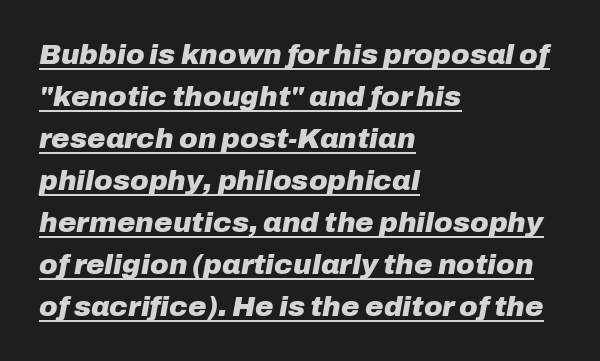
The image shows 28 px heavy type, italic (leaning right); set left-aligned, normal line spacing (1.5x), normal letter spacing, underlined; low stroke contrast and a medium x-height.
